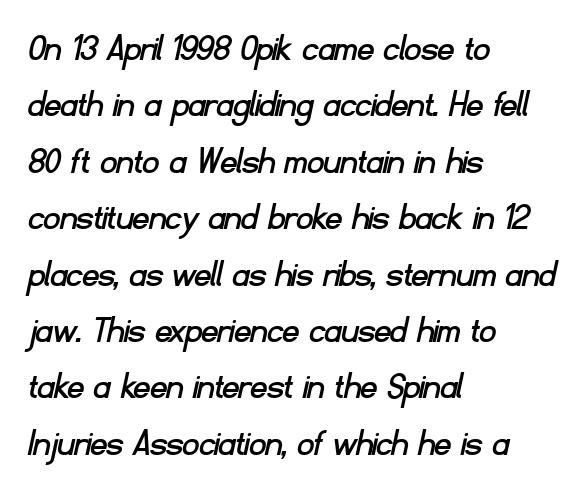
Is this a sans? Yes — the strokes have no serifs. The space between consecutive lines is moderate. Alignment: flush left. The gap between lines stays unmarked. Observe the ordinary spacing: letters are neighbours, not strangers.
